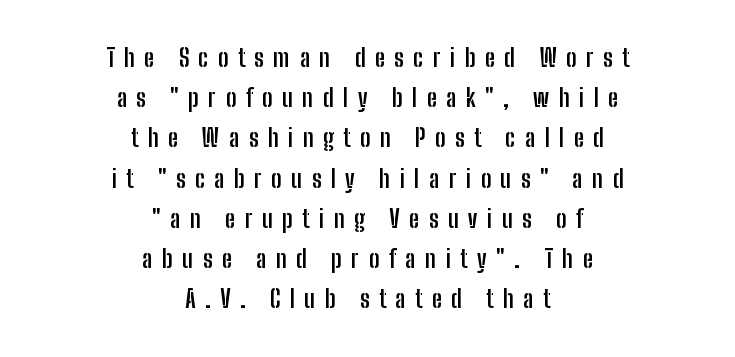
Q: Is the text bold? A: Yes.
Q: Is the text italic (slanted)? A: No, it is upright.
Q: Is the text underlined? A: No.
Q: How is the paragraph aligned? A: Centered.
Q: Is the spacing between letters normal or unusually wide? A: Unusually wide.
Q: Is the spacing between lines tight, normal or loose? A: Normal.
